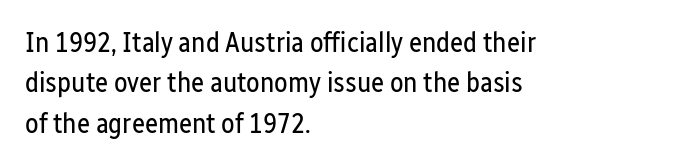
The image shows 28 px regular-weight, condensed sans-serif type, upright; set left-aligned, normal line spacing (1.44x), normal letter spacing, not underlined; low stroke contrast and a medium x-height.
